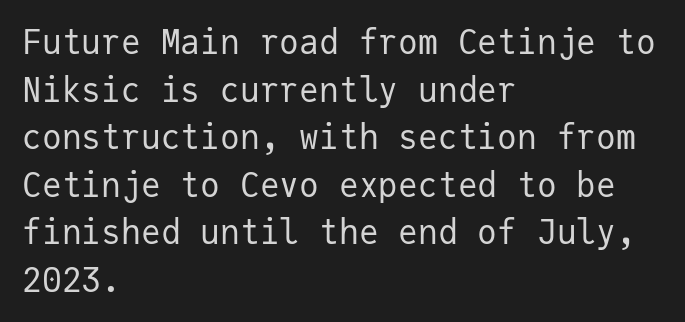
{"serif": "no", "italic": "no", "bold": "no", "weight": "regular", "width": "normal", "stroke_contrast": "low", "x_height": "medium", "monospaced": "yes", "underline": "no", "align": "left", "line_spacing": "normal", "line_spacing_ratio": 1.44, "letter_spacing": "normal", "letter_spacing_em": 0.0, "glyph_px": 33}
